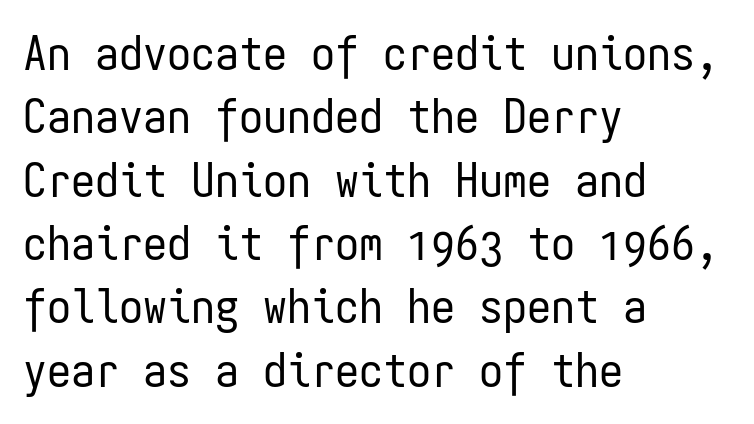
{"serif": "no", "italic": "no", "bold": "no", "weight": "regular", "width": "condensed", "stroke_contrast": "low", "x_height": "medium", "monospaced": "yes", "underline": "no", "align": "left", "line_spacing": "normal", "line_spacing_ratio": 1.32, "letter_spacing": "normal", "letter_spacing_em": 0.0, "glyph_px": 48}
